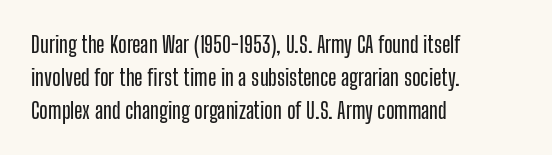
The image shows 22 px text type, upright; set left-aligned, normal line spacing (1.49x), normal letter spacing, not underlined.
